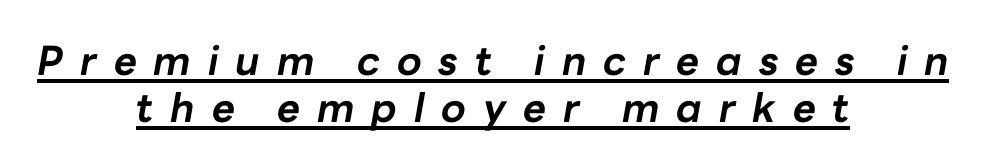
The image shows 40 px bold type, italic (leaning right); set centered, line spacing 1.17x, unusually wide letter spacing (+0.42 em), underlined; low stroke contrast and a medium x-height.
